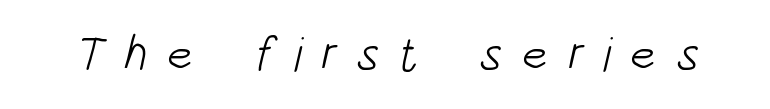
Each row of text sits above clean, open space. Here the designer chose a conventional face with non-uniform glyph widths. Bold? No — there's no thickening of the strokes. The typeface chosen for these lines omits serifs.
